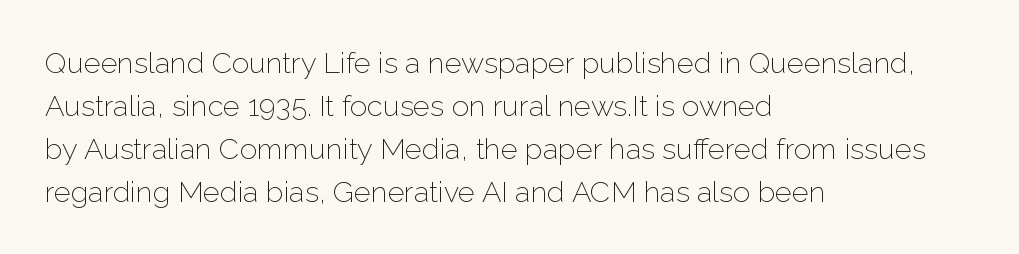
Observe the absence of serifs on each vertical stroke in this sample. Posture: straight, roman, zero tilt. Short and long lines alike share a common starting point at left. Letter spacing: default.
